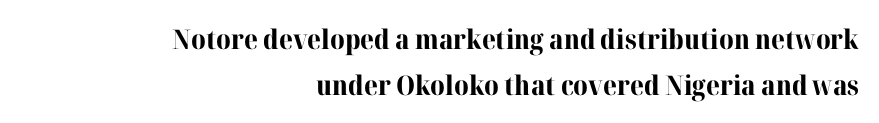
The font's upright variant was chosen for this text. Students, this is bold: see how much ink each stroke carries. Does extra space separate the letters? No, they use regular spacing. The area under the type is left untouched.
